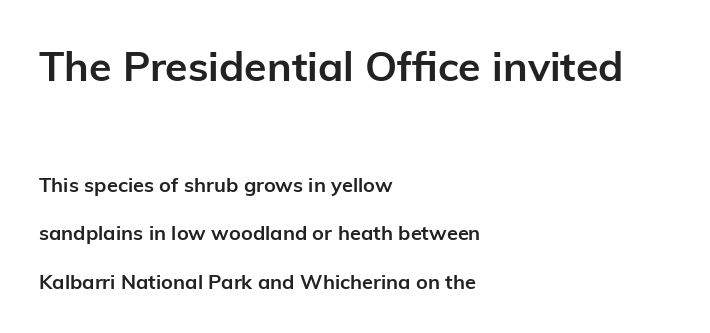
Q: Is the text bold? A: Yes.
Q: Is the text italic (slanted)? A: No, it is upright.
Q: Is the typeface a serif or a sans-serif typeface? A: Sans-serif.
Q: Is the text underlined? A: No.
Q: How is the paragraph aligned? A: Left-aligned.
Q: Is the spacing between letters normal or unusually wide? A: Normal.
Q: Is the spacing between lines tight, normal or loose? A: Loose.
Q: Which block of text is set in a larger size, the first (top) or the second (bottom)? A: The first (top) one.
Q: Width (condensed, normal, or wide)? A: Normal.
Q: Stroke contrast? A: Low.
Q: x-height? A: Medium.
Q: Monospaced? A: No.
